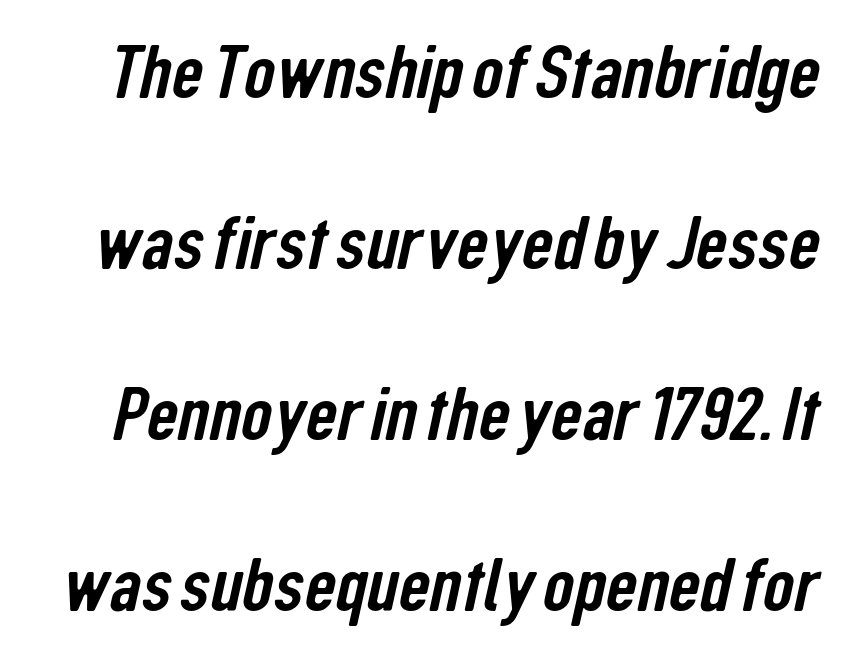
The image shows 77 px condensed sans-serif type; set loose line spacing (2.22x), normal letter spacing, not underlined; low stroke contrast and a medium x-height.
